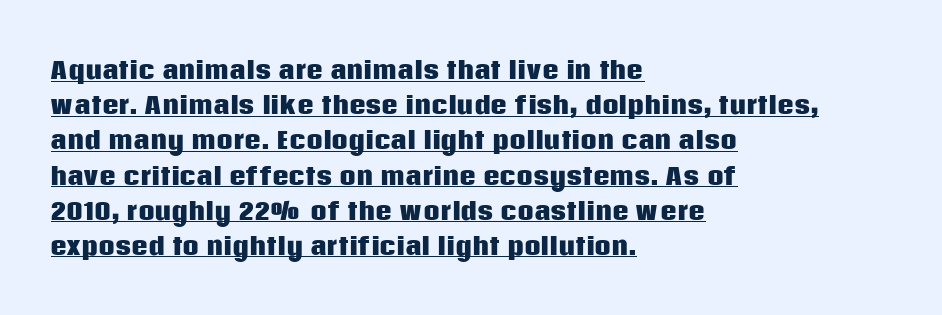
Each line of the rendering has a horizontal stroke beneath the glyphs. The leading is moderate, giving the passage an even texture. Short note: letters normally spaced. Italic? Not at all — the glyphs are vertical. A full-strength bold gives these letters their thick strokes. Which margin do the lines hug? The left one — the right edge is uneven.
